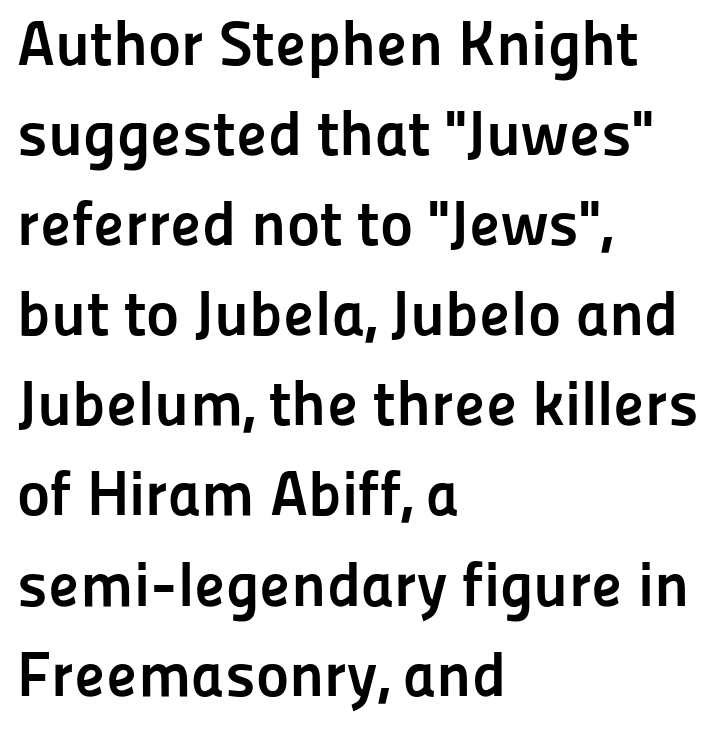
The image shows 63 px semibold sans-serif type, upright; set left-aligned, normal line spacing (1.43x), normal letter spacing, not underlined; low stroke contrast and a medium x-height.
